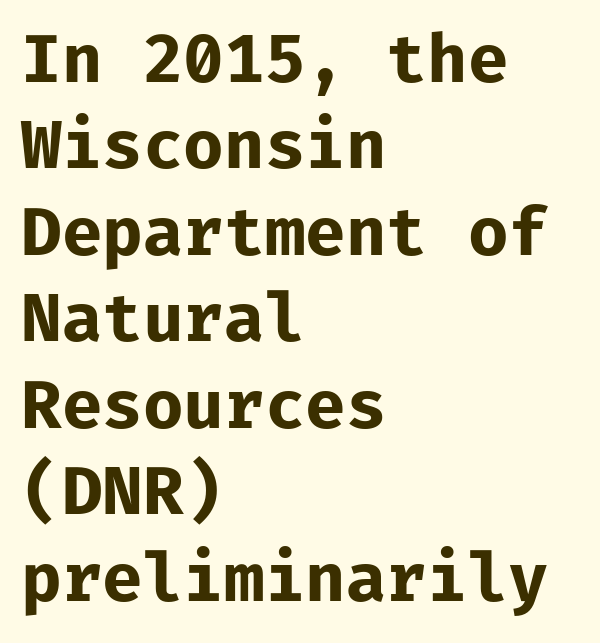
The image shows 66 px bold sans-serif type, upright, monospaced; set left-aligned, normal line spacing (1.31x), normal letter spacing, not underlined; low stroke contrast and a medium x-height.
